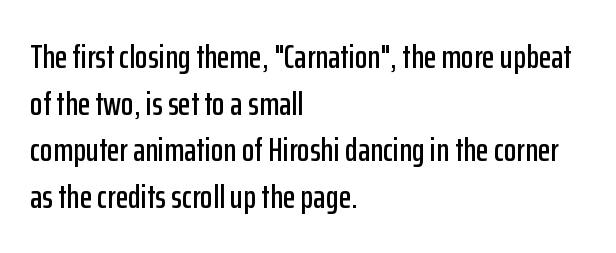
Q: Is the text italic (slanted)? A: No, it is upright.
Q: Is the typeface a serif or a sans-serif typeface? A: Sans-serif.
Q: Is the text underlined? A: No.
Q: How is the paragraph aligned? A: Left-aligned.
Q: Is the spacing between letters normal or unusually wide? A: Normal.
Q: Is the spacing between lines tight, normal or loose? A: Normal.
Q: Width (condensed, normal, or wide)? A: Condensed.
Q: Stroke contrast? A: Low.
Q: x-height? A: Medium.
Q: Monospaced? A: No.
